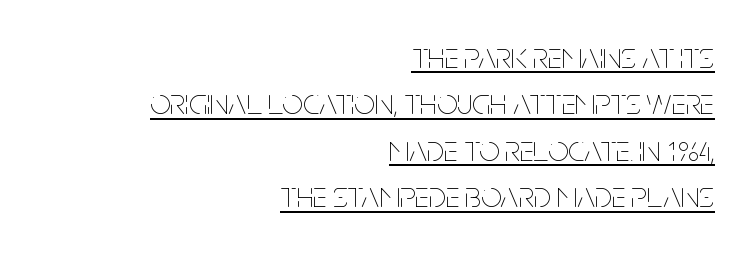
Successive baselines arrive at the customary interval. A quiet, ordinary-to-light weight characterises the typeface. Look at the tracking — it's just the regular setting, nothing added. Check the space under the baseline: a stroke is drawn there. Do the letters lean? They stand straight. The text block is weighted toward the right margin, trailing off unevenly leftward.
